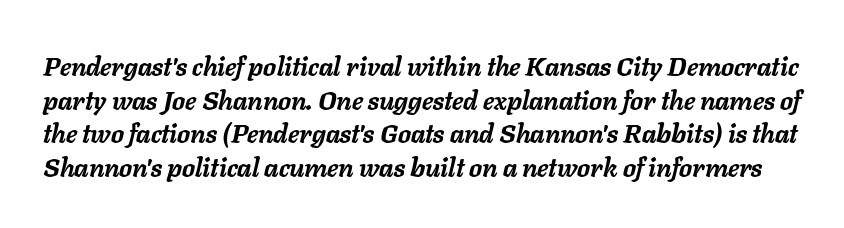
The image shows 26 px bold type, italic (leaning right); set normal line spacing (1.29x), normal letter spacing, not underlined.
